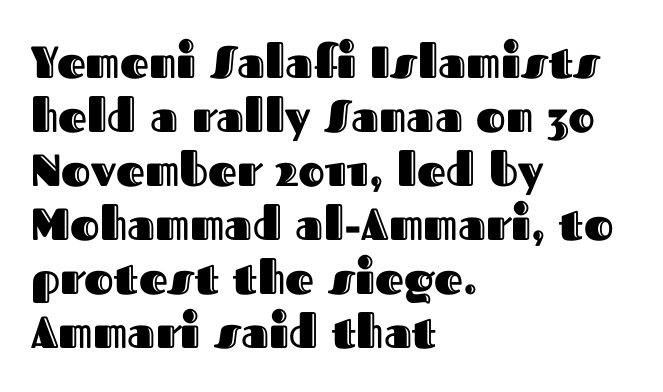
Q: Is the text italic (slanted)? A: No, it is upright.
Q: Is the text underlined? A: No.
Q: How is the paragraph aligned? A: Left-aligned.
Q: Is the spacing between letters normal or unusually wide? A: Normal.
Q: Width (condensed, normal, or wide)? A: Normal.
Q: x-height? A: Medium.
Q: Monospaced? A: No.
